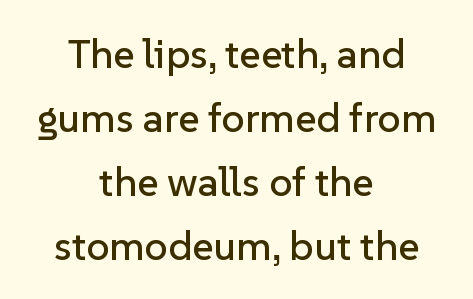
{"serif": "no", "italic": "no", "width": "normal", "stroke_contrast": "low", "x_height": "medium", "monospaced": "no", "underline": "no", "align": "center", "line_spacing": "normal", "line_spacing_ratio": 1.56, "letter_spacing": "normal", "letter_spacing_em": 0.0, "glyph_px": 41}
